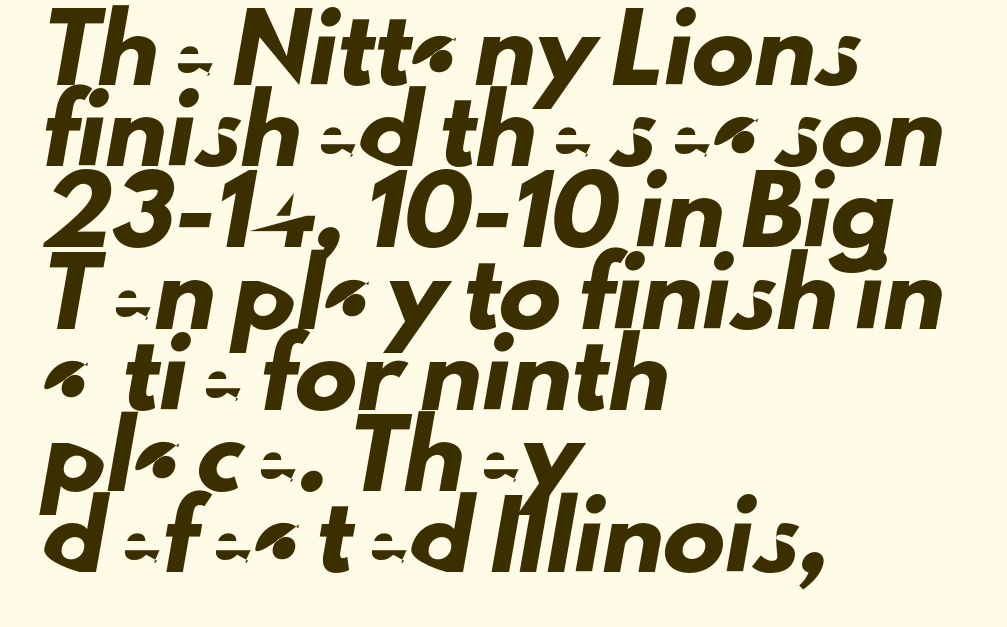
The image shows 62 px sans-serif type; set left-aligned, normal line spacing (1.31x), normal letter spacing, not underlined; low stroke contrast and a small x-height.
